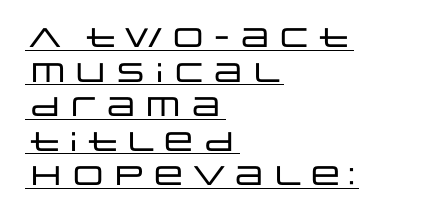
{"italic": "no", "underline": "yes", "align": "left", "line_spacing": "normal", "line_spacing_ratio": 1.28, "letter_spacing": "normal", "letter_spacing_em": 0.0, "glyph_px": 27}
